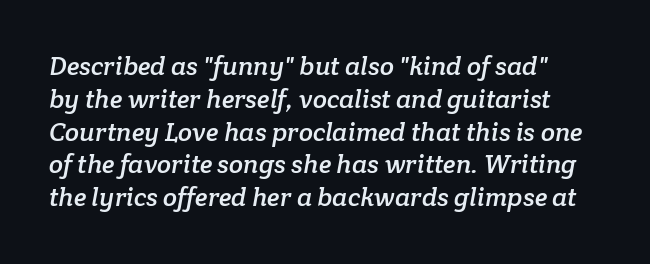
The image shows 26 px text type; set normal line spacing (1.26x), normal letter spacing, not underlined.
